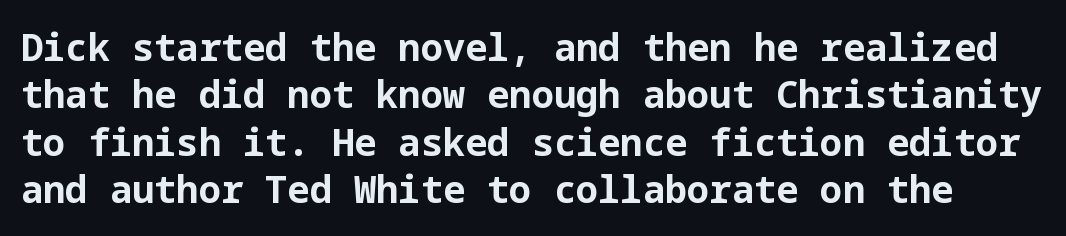
The image shows 37 px bold sans-serif type, upright; set normal line spacing (1.28x), normal letter spacing, not underlined; low stroke contrast and a medium x-height.
